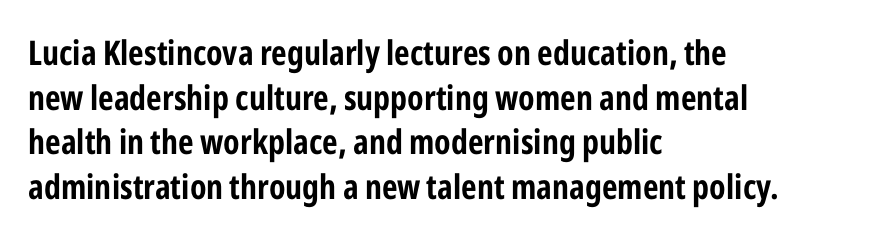
Letter spacing: default. The ragged edge is on the right, which tells us the setting is flush left. I'd call this a sans setting — the letters go barefoot. Reading down the column, the eye jumps a familiar distance to each next line. Descenders hang freely into open space.
